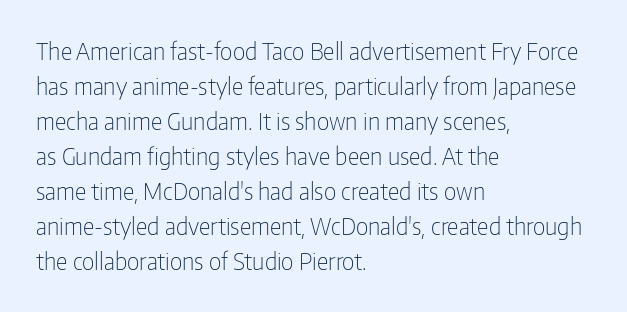
The image shows 23 px text type, upright; set left-aligned, normal line spacing (1.52x), normal letter spacing, not underlined.
